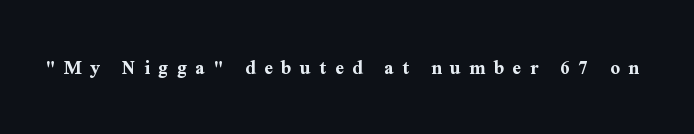
Weight: bold. The glyphs are unaccompanied by any horizontal stroke below them. Characters follow at a spacing far wider than the type designer built in. Notice how the stems are strictly vertical — no italics here.
